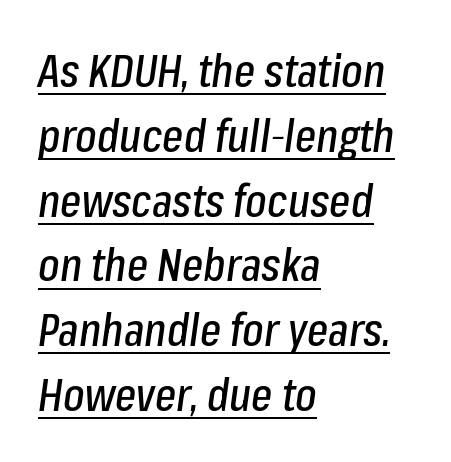
A classic flush-left, rag-right setting is used for this passage. The type is set solid horizontally, with unmodified tracking. Normally led — the rows are evenly, conventionally spaced. Glance below the letters and you will spot a drawn line.
